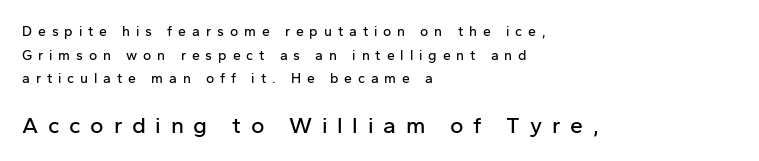
{"italic": "no", "underline": "no", "align": "left", "line_spacing": "normal", "line_spacing_ratio": 1.68, "letter_spacing": "wide", "letter_spacing_em": 0.42, "larger_block": "second", "size_ratio": 1.64, "glyph_px": 23}
